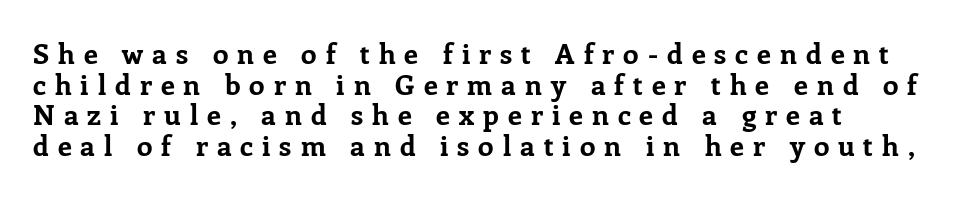
Q: Is the text bold? A: Yes.
Q: Is the text italic (slanted)? A: No, it is upright.
Q: Is the typeface a serif or a sans-serif typeface? A: Serif.
Q: Is the text underlined? A: No.
Q: How is the paragraph aligned? A: Left-aligned.
Q: Is the spacing between letters normal or unusually wide? A: Unusually wide.
Q: Is the spacing between lines tight, normal or loose? A: Tight.
Q: Width (condensed, normal, or wide)? A: Normal.
Q: Stroke contrast? A: Low.
Q: x-height? A: Medium.
Q: Monospaced? A: No.
